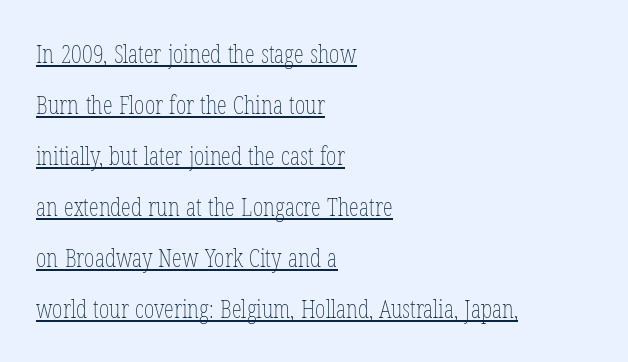
The glyphs are accompanied by a horizontal stroke just below them. A roman cut, with each character standing at attention. Every row of glyphs begins at an identical x-position on the left. Letter spacing: default. The characters are drawn with everyday or finer stroke widths.
